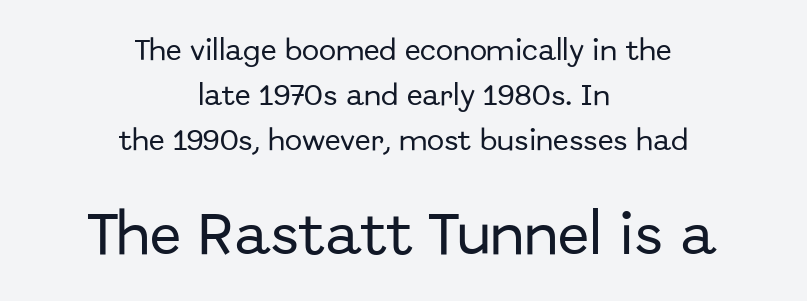
The image shows 46 px sans-serif type, upright; set centered, loose line spacing (1.95x), normal letter spacing, not underlined; the second (bottom) block is 2.0x larger; low stroke contrast and a medium x-height.
